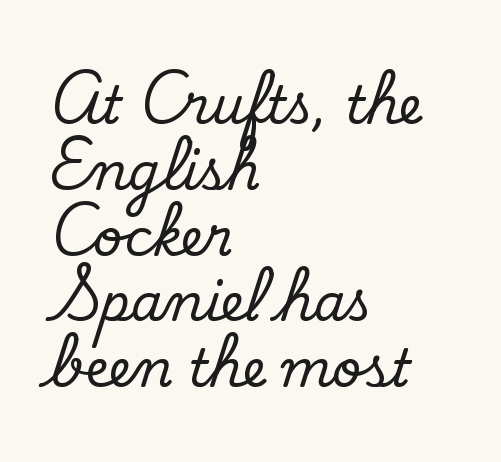
{"serif": "no", "bold": "no", "weight": "regular", "width": "normal", "stroke_contrast": "low", "x_height": "small", "monospaced": "no", "underline": "no", "align": "left", "line_spacing": "normal", "line_spacing_ratio": 1.29, "letter_spacing": "normal", "letter_spacing_em": 0.0, "glyph_px": 51}
